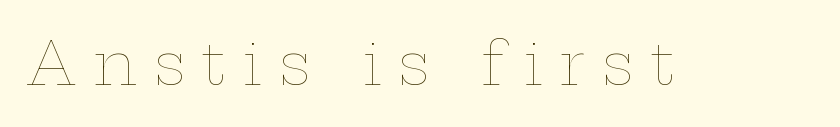
This is the regular roman posture of the typeface. The tracking reads as deliberately expanded to a designer's eye. The weight tops out at a normal text grade. Has an underline been added? It has not. The face used here is proportionally spaced, like ordinary book or web type.
